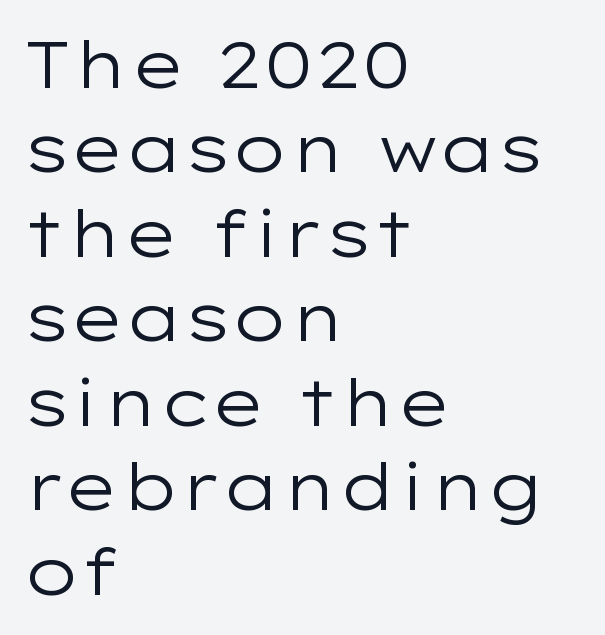
Q: Is the text bold? A: No.
Q: Is the text italic (slanted)? A: No, it is upright.
Q: Is the typeface a serif or a sans-serif typeface? A: Sans-serif.
Q: Is the text underlined? A: No.
Q: How is the paragraph aligned? A: Left-aligned.
Q: Is the spacing between letters normal or unusually wide? A: Normal.
Q: Is the spacing between lines tight, normal or loose? A: Normal.
Q: Width (condensed, normal, or wide)? A: Wide.
Q: Stroke contrast? A: Low.
Q: x-height? A: Medium.
Q: Monospaced? A: No.
